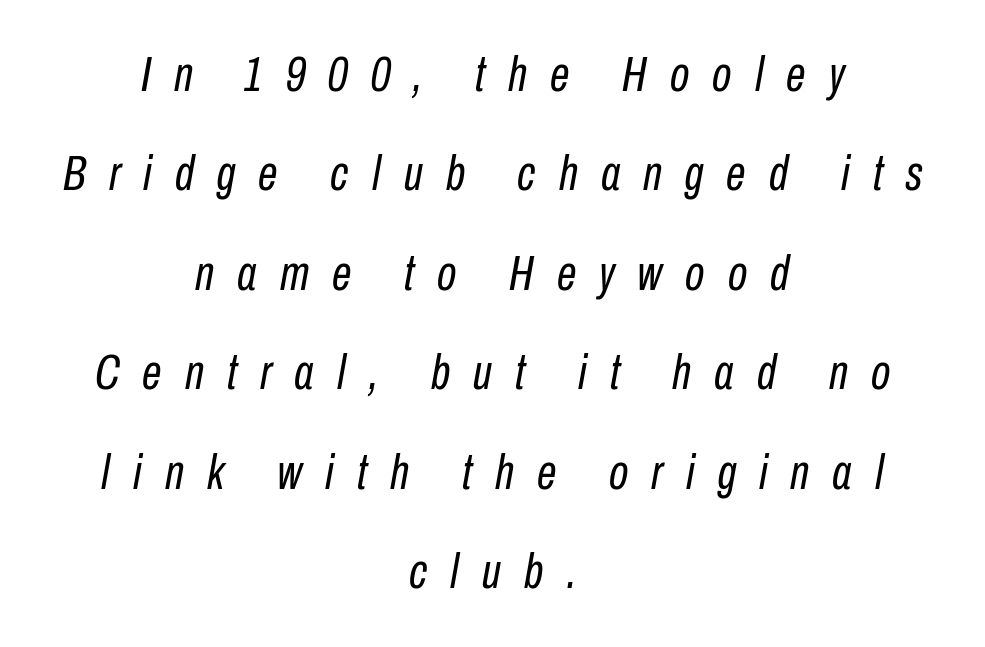
Q: Is the text bold? A: No.
Q: Is the text italic (slanted)? A: Yes, it leans right by about 10 degrees.
Q: Is the text underlined? A: No.
Q: How is the paragraph aligned? A: Centered.
Q: Is the spacing between letters normal or unusually wide? A: Unusually wide.
Q: Is the spacing between lines tight, normal or loose? A: Loose.
Q: Width (condensed, normal, or wide)? A: Condensed.
Q: Stroke contrast? A: Low.
Q: x-height? A: Medium.
Q: Monospaced? A: No.
